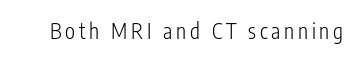
The image shows 21 px text type, upright; set not underlined.
